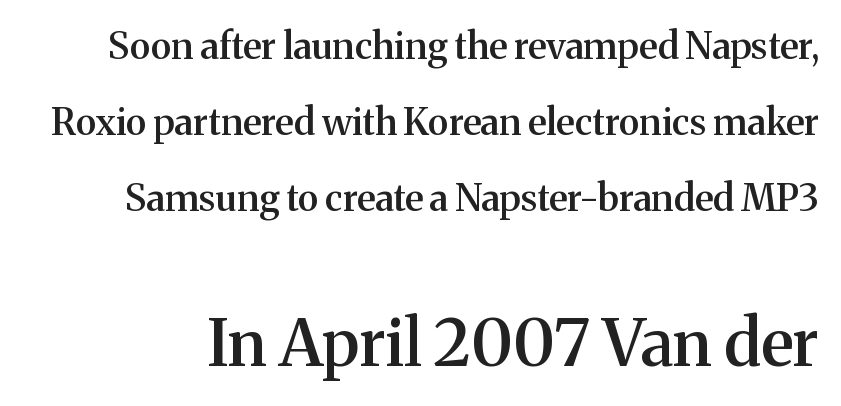
{"serif": "yes", "italic": "no", "bold": "semi", "weight": "semibold", "width": "normal", "stroke_contrast": "medium", "x_height": "medium", "monospaced": "no", "underline": "no", "line_spacing": "loose", "line_spacing_ratio": 2.05, "letter_spacing": "normal", "letter_spacing_em": 0.0, "larger_block": "second", "size_ratio": 1.76, "glyph_px": 65}
